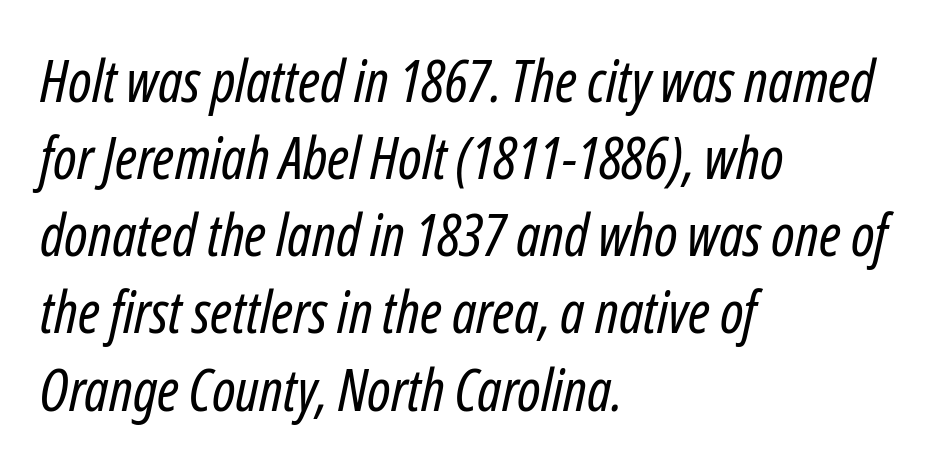
The image shows 58 px regular-weight, condensed type, italic (leaning right); set left-aligned, normal line spacing (1.33x), normal letter spacing, not underlined; low stroke contrast and a medium x-height.
